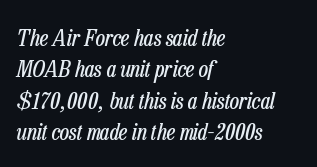
The image shows 23 px text type, italic (leaning right); set left-aligned, normal line spacing (1.36x), normal letter spacing, not underlined.
